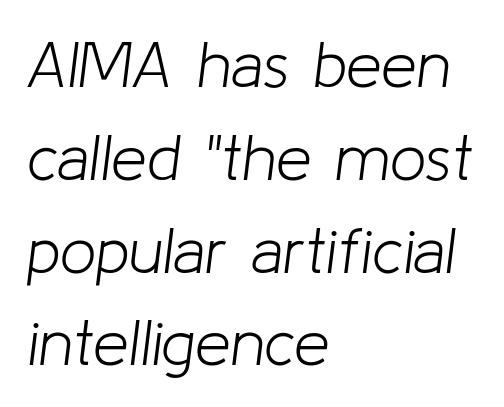
{"italic": "yes", "lean": "right", "slant_degrees": 8, "bold": "no", "weight": "light", "width": "normal", "stroke_contrast": "low", "x_height": "medium", "monospaced": "no", "underline": "no", "align": "left", "line_spacing": "normal", "line_spacing_ratio": 1.45, "letter_spacing": "normal", "letter_spacing_em": 0.0, "glyph_px": 64}
